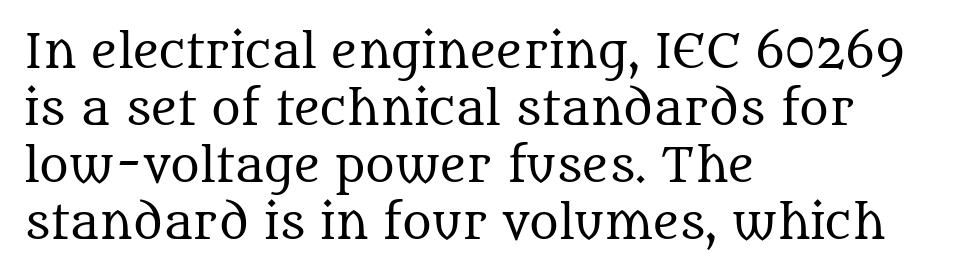
The foot of each line stays bare and open. Each line starts at the same left margin while the right side varies. Font category for this specimen: serif. Spacing verdict: proportional, widths tailored to each character. Observe the ordinary spacing: letters are neighbours, not strangers. Reading down the column, the eye jumps a familiar distance to each next line.
